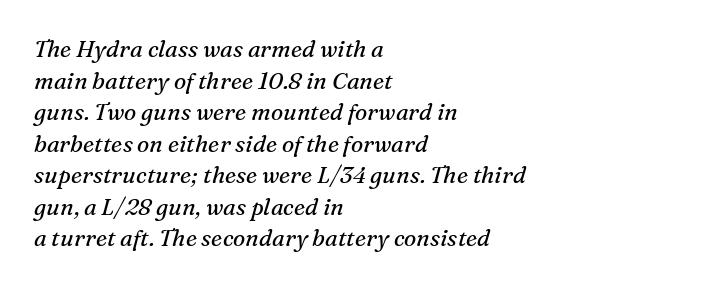
These glyphs show unthickened strokes, regular width or finer. The strip under each line holds only bare page. Short note: letters normally spaced. A typesetter would call this leading conventional body-copy spacing. Tall strokes in this sample are angled rather than plumb.
